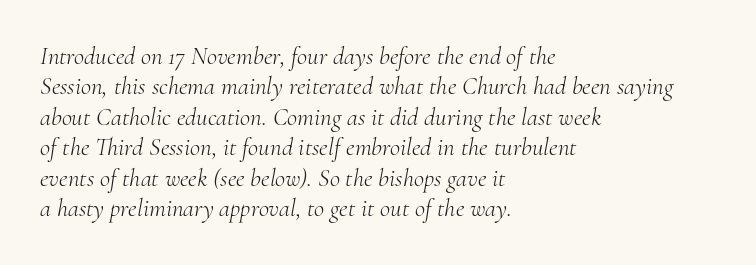
{"italic": "yes", "lean": "right", "slant_degrees": 10, "bold": "no", "underline": "no", "align": "left", "line_spacing_ratio": 1.22, "letter_spacing": "normal", "letter_spacing_em": 0.0, "glyph_px": 25}
